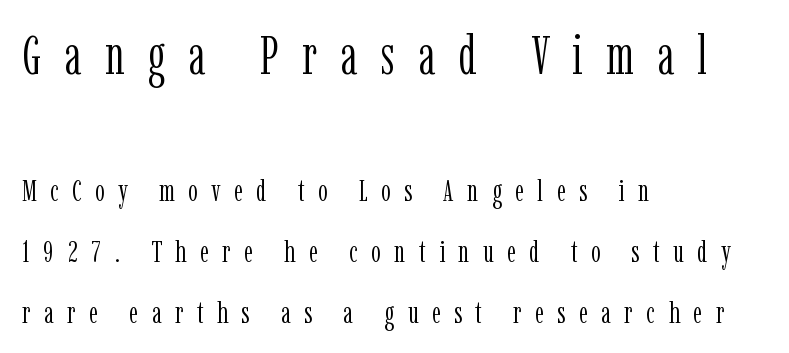
The image shows 54 px light, condensed serif type, upright; set left-aligned, loose line spacing (1.96x), unusually wide letter spacing (+0.43 em), not underlined; the first (top) block is 1.74x larger; low stroke contrast and a medium x-height.
